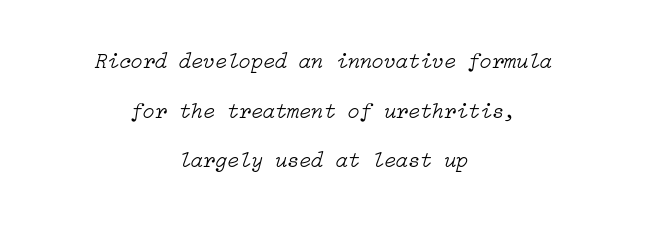
The baseline area is clear. Default kerning and tracking; the words read as compact shapes. Vertical spacing — loose. You can tell it's italic because the verticals aren't actually vertical. Summary of weight: not heavy and not bold.
